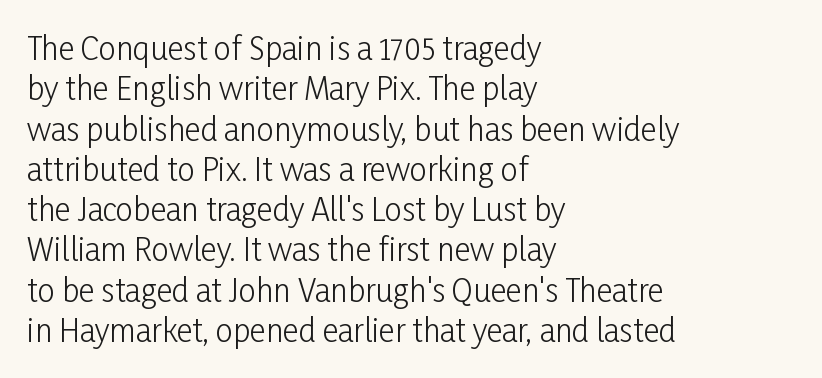
The image shows 31 px light, condensed sans-serif type, upright; set left-aligned, normal line spacing (1.3x), normal letter spacing, not underlined; low stroke contrast and a medium x-height.
